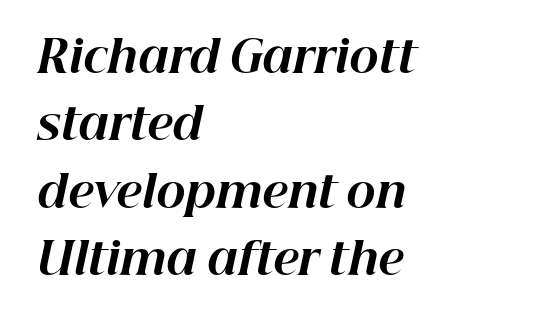
Is this a fixed-width face? No — the glyphs have proportional, varying widths. Plenty of ink on the page — the face is bold. The area under the type is left untouched. You can tell it's italic because the verticals aren't actually vertical. Honestly, the row spacing looks completely unremarkable. Every row of glyphs begins at an identical x-position on the left.
